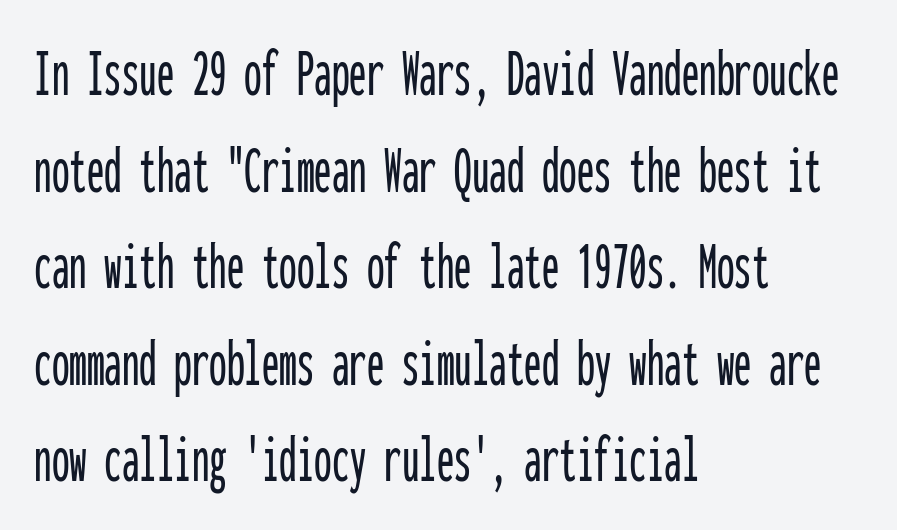
{"serif": "no", "italic": "no", "width": "condensed", "stroke_contrast": "low", "x_height": "medium", "monospaced": "yes", "underline": "no", "align": "left", "line_spacing": "normal", "line_spacing_ratio": 1.38, "letter_spacing": "normal", "letter_spacing_em": 0.0, "glyph_px": 70}
